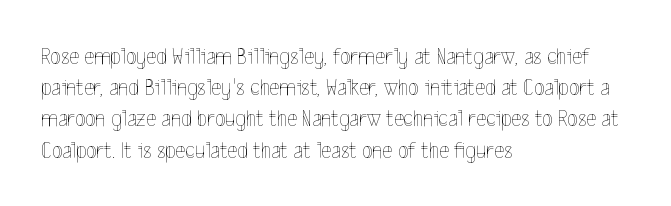
{"italic": "no", "bold": "no", "underline": "no", "align": "left", "line_spacing": "normal", "line_spacing_ratio": 1.3, "letter_spacing": "normal", "letter_spacing_em": 0.0, "glyph_px": 24}
